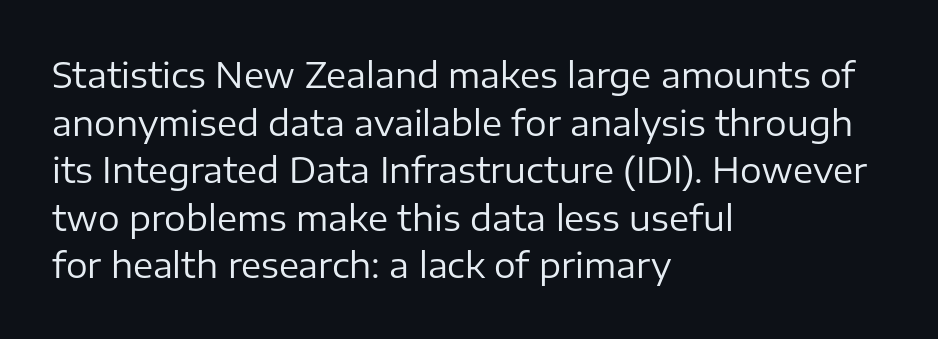
Check the space under the baseline: it is left empty. Weight: not bold — regular or lighter. Proportional: the letters do not fall into vertical columns. If you drew a line through each stem, it would be perfectly vertical. The letters sit at their default tracking, neither squeezed nor spread. Summary of vertical rhythm: regular, with standard interline spacing.
